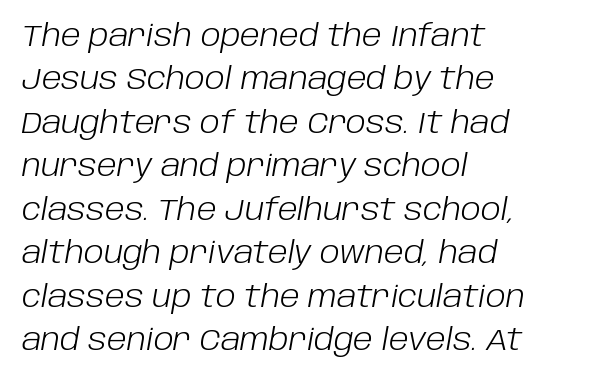
The image shows 30 px light type, italic (leaning right); set left-aligned, normal line spacing (1.45x), normal letter spacing, not underlined; low stroke contrast and a large x-height.
